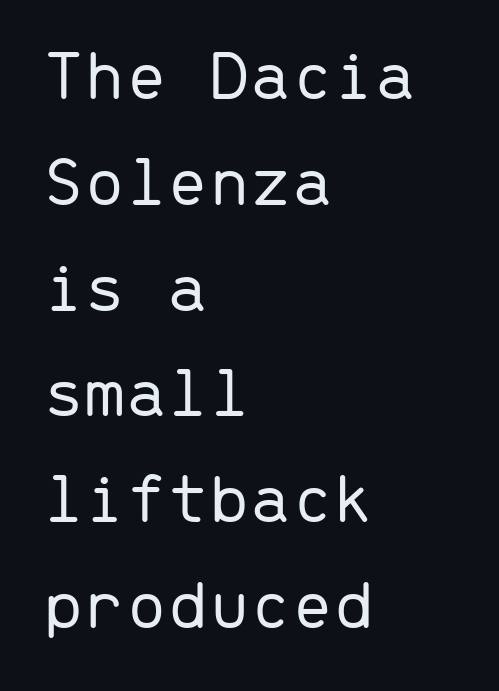
{"serif": "no", "italic": "no", "bold": "no", "weight": "light", "width": "normal", "stroke_contrast": "low", "x_height": "medium", "monospaced": "yes", "underline": "no", "align": "left", "line_spacing": "normal", "line_spacing_ratio": 1.43, "letter_spacing": "normal", "letter_spacing_em": 0.0, "glyph_px": 74}
